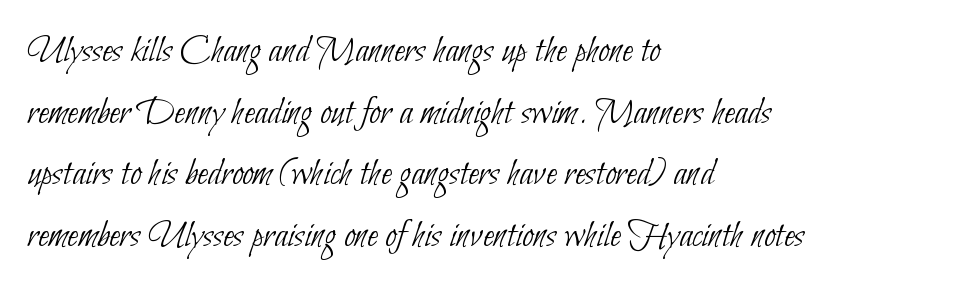
{"serif": "no", "bold": "no", "weight": "thin", "width": "condensed", "stroke_contrast": "low", "x_height": "small", "monospaced": "no", "underline": "no", "align": "left", "line_spacing": "normal", "line_spacing_ratio": 1.54, "letter_spacing": "normal", "letter_spacing_em": 0.0, "glyph_px": 40}
